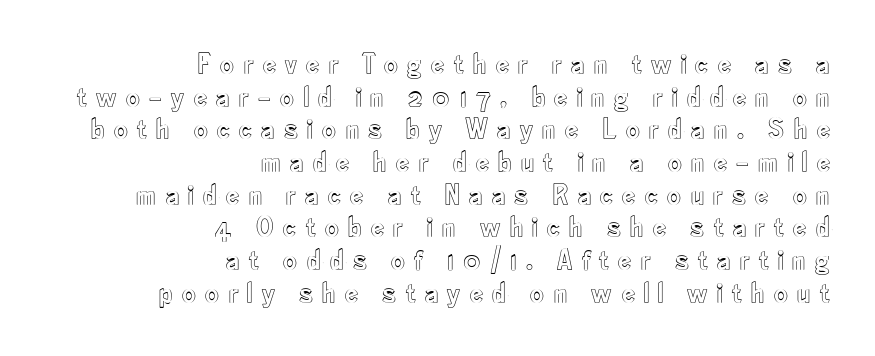
Look at the tracking — it's clearly loosened, letters drifting apart. Reading down the block, your eye finds every line finishing at a fixed right position. The lettering stays uniformly vertical, giving the passage a roman look. You could not count columns in this text — the font is proportionally spaced.
